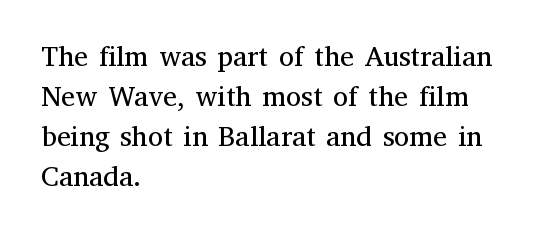
{"serif": "yes", "italic": "no", "bold": "no", "weight": "regular", "width": "normal", "stroke_contrast": "medium", "x_height": "medium", "monospaced": "no", "underline": "no", "align": "left", "line_spacing": "normal", "line_spacing_ratio": 1.43, "letter_spacing": "normal", "letter_spacing_em": 0.0, "glyph_px": 28}
